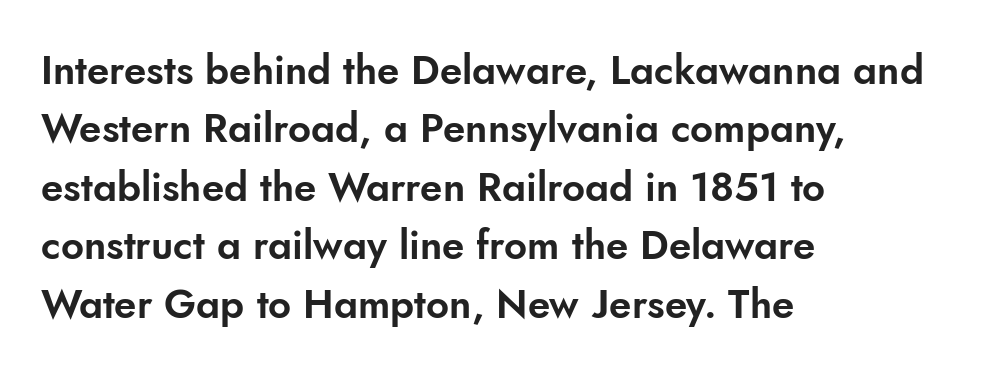
Q: Is the text italic (slanted)? A: No, it is upright.
Q: Is the typeface a serif or a sans-serif typeface? A: Sans-serif.
Q: Is the text underlined? A: No.
Q: How is the paragraph aligned? A: Left-aligned.
Q: Is the spacing between letters normal or unusually wide? A: Normal.
Q: Is the spacing between lines tight, normal or loose? A: Normal.
Q: Width (condensed, normal, or wide)? A: Normal.
Q: Stroke contrast? A: Low.
Q: x-height? A: Small.
Q: Monospaced? A: No.
